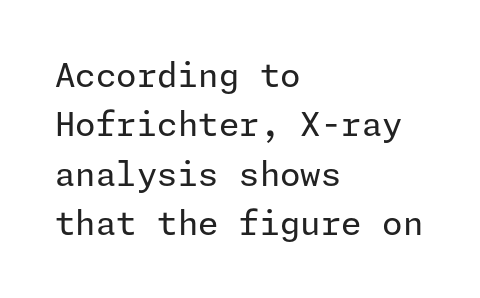
Unlike a traditional serif, this face leaves its strokes unadorned. Compared with typical paragraphs, the rows here are spaced about the same. These lines keep a tight, regular rhythm from letter to letter. The characters are drawn with everyday or finer stroke widths. Nope, not italic — everything's standing straight. Where is the straight margin? On the left.
